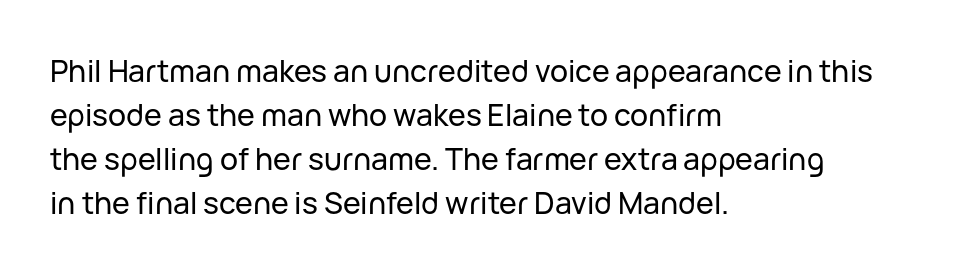
Q: Is the text italic (slanted)? A: No, it is upright.
Q: Is the typeface a serif or a sans-serif typeface? A: Sans-serif.
Q: Is the text underlined? A: No.
Q: How is the paragraph aligned? A: Left-aligned.
Q: Is the spacing between letters normal or unusually wide? A: Normal.
Q: Is the spacing between lines tight, normal or loose? A: Normal.
Q: Width (condensed, normal, or wide)? A: Normal.
Q: Stroke contrast? A: Low.
Q: x-height? A: Medium.
Q: Monospaced? A: No.
